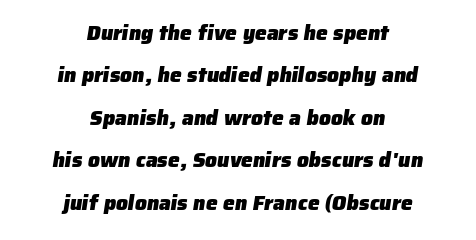
Q: Is the text bold? A: Yes.
Q: Is the text underlined? A: No.
Q: How is the paragraph aligned? A: Centered.
Q: Is the spacing between letters normal or unusually wide? A: Normal.
Q: Is the spacing between lines tight, normal or loose? A: Loose.
